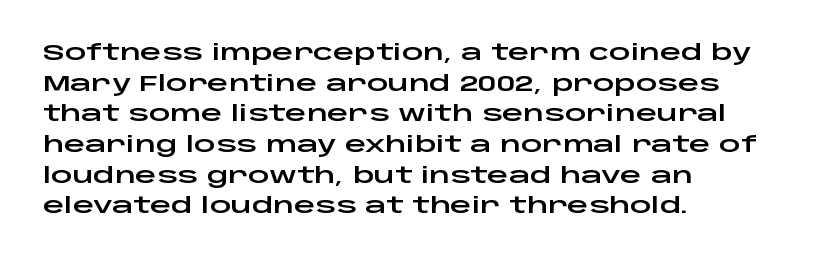
{"italic": "no", "underline": "no", "align": "left", "line_spacing": "normal", "line_spacing_ratio": 1.46, "letter_spacing": "normal", "letter_spacing_em": 0.0, "glyph_px": 21}
